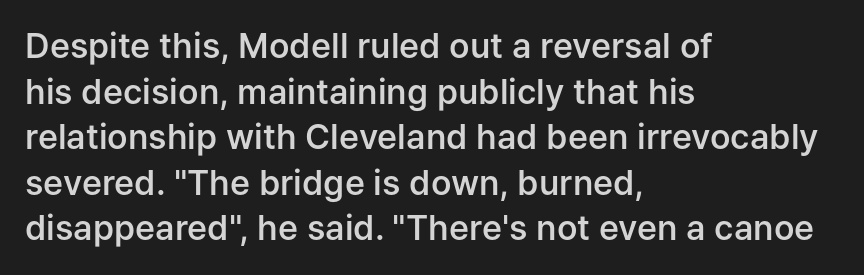
{"serif": "no", "italic": "no", "bold": "semi", "weight": "semibold", "width": "normal", "stroke_contrast": "low", "x_height": "medium", "monospaced": "no", "underline": "no", "align": "left", "line_spacing": "normal", "line_spacing_ratio": 1.34, "letter_spacing": "normal", "letter_spacing_em": 0.0, "glyph_px": 34}
